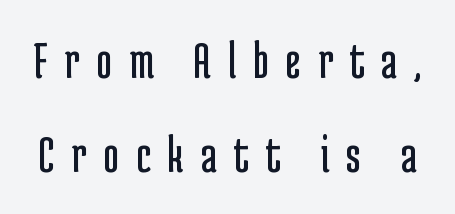
Q: Is the text bold? A: No.
Q: Is the text italic (slanted)? A: No, it is upright.
Q: Is the typeface a serif or a sans-serif typeface? A: Sans-serif.
Q: Is the text underlined? A: No.
Q: Is the spacing between letters normal or unusually wide? A: Unusually wide.
Q: Width (condensed, normal, or wide)? A: Condensed.
Q: Stroke contrast? A: Low.
Q: x-height? A: Medium.
Q: Monospaced? A: No.
